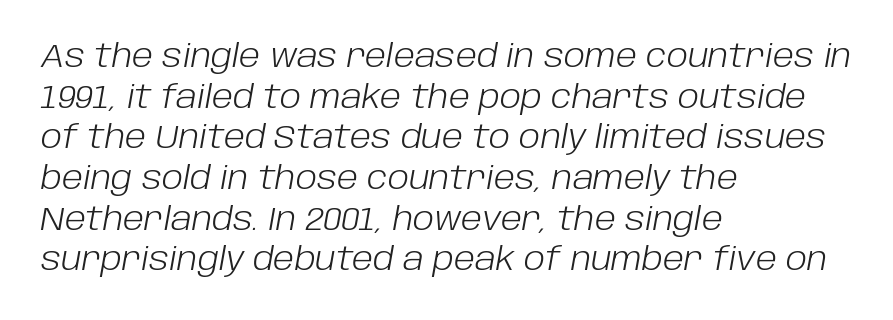
Q: Is the text bold? A: No.
Q: Is the text italic (slanted)? A: Yes, it leans right by about 10 degrees.
Q: Is the text underlined? A: No.
Q: How is the paragraph aligned? A: Left-aligned.
Q: Is the spacing between letters normal or unusually wide? A: Normal.
Q: Is the spacing between lines tight, normal or loose? A: Normal.
Q: Width (condensed, normal, or wide)? A: Normal.
Q: Stroke contrast? A: Low.
Q: x-height? A: Large.
Q: Monospaced? A: No.
